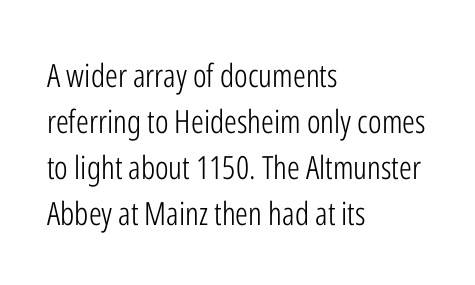
The image shows 32 px light, condensed sans-serif type, upright; set left-aligned, normal line spacing (1.44x), normal letter spacing, not underlined; low stroke contrast and a medium x-height.
